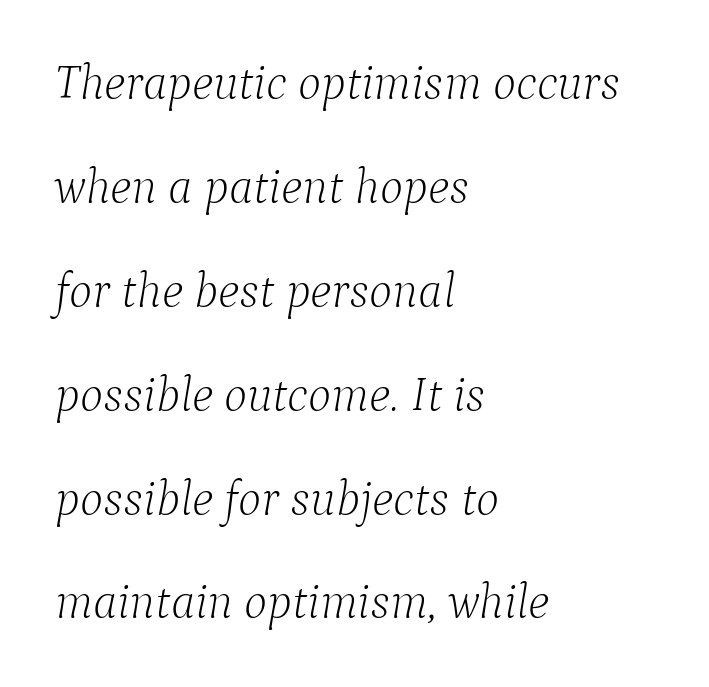
Unbolded letterforms with no extra heft. Short and long lines alike share a common starting point at left. Each letter's strokes conclude with small projecting serifs. An italicized treatment has been applied to the whole sample. The passage shown is typed in a proportional face where columns would drift. The tracking reads as untouched default to a designer's eye.
